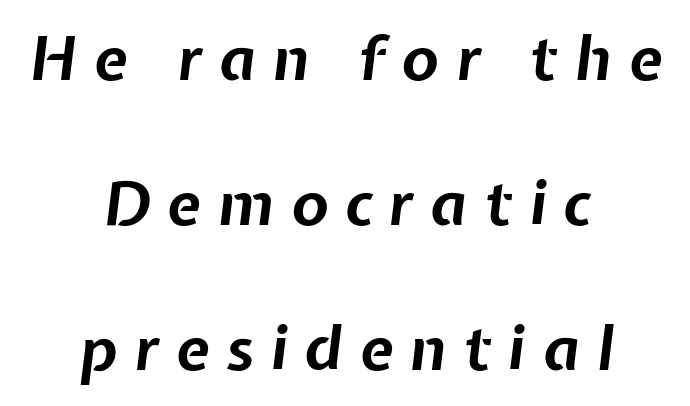
The image shows 61 px bold type, italic (leaning right); set centered, loose line spacing (2.38x), unusually wide letter spacing (+0.28 em), not underlined; low stroke contrast and a medium x-height.
